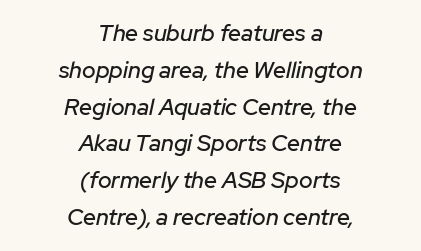
Q: Is the text italic (slanted)? A: Yes, it leans right by about 12 degrees.
Q: Is the text underlined? A: No.
Q: How is the paragraph aligned? A: Centered.
Q: Is the spacing between letters normal or unusually wide? A: Normal.
Q: Is the spacing between lines tight, normal or loose? A: Normal.
